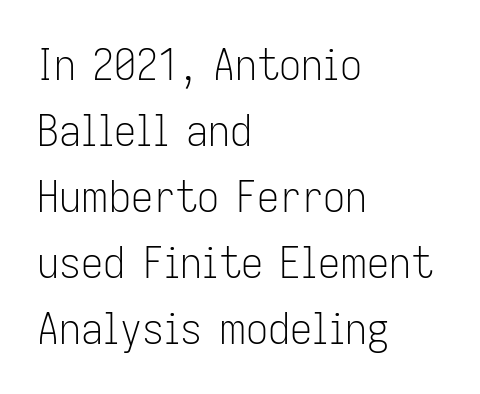
The image shows 44 px light, condensed sans-serif type, upright; set left-aligned, normal line spacing (1.5x), normal letter spacing, not underlined; low stroke contrast and a medium x-height.
